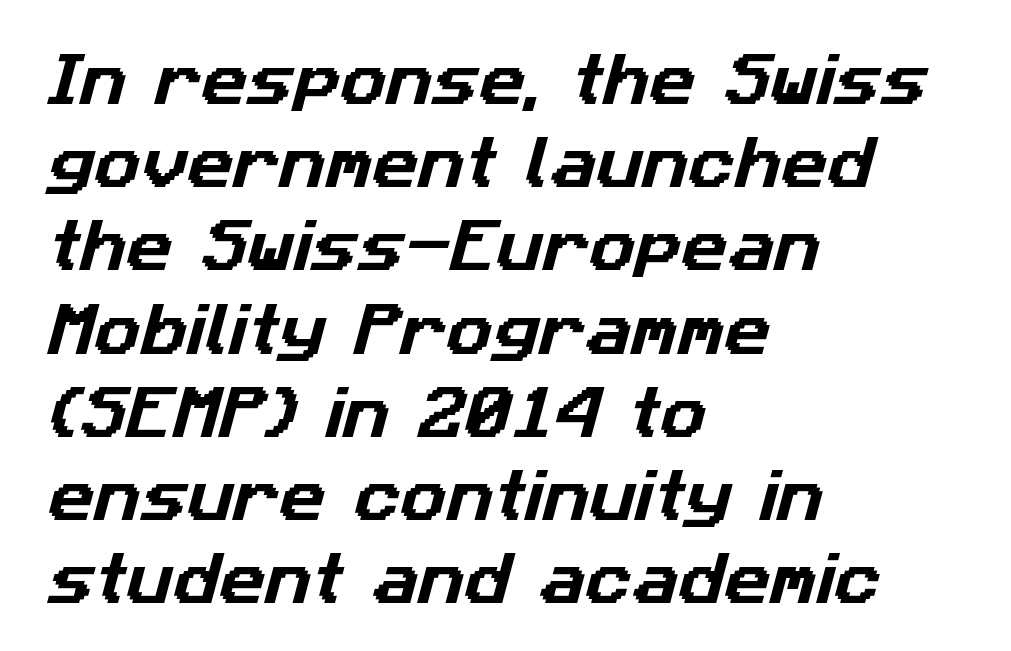
Honestly, the row spacing looks completely unremarkable. What kind of face is this? One without serifs — a sans. Here the glyphs are tracked normally, forming tight word shapes. Beneath every word, the page is bare. Each letter keeps its own natural width here, so spacing adapts to shape.
